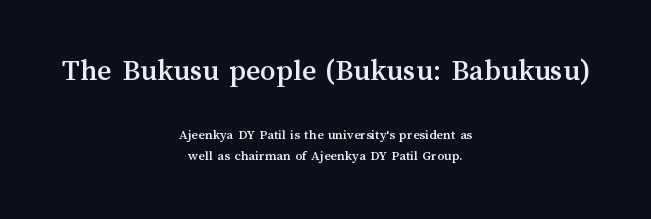
Q: Is the text italic (slanted)? A: No, it is upright.
Q: Is the text underlined? A: No.
Q: How is the paragraph aligned? A: Centered.
Q: Is the spacing between letters normal or unusually wide? A: Normal.
Q: Is the spacing between lines tight, normal or loose? A: Normal.
Q: Which block of text is set in a larger size, the first (top) or the second (bottom)? A: The first (top) one.
Q: Width (condensed, normal, or wide)? A: Normal.
Q: Stroke contrast? A: Medium.
Q: x-height? A: Medium.
Q: Monospaced? A: No.
